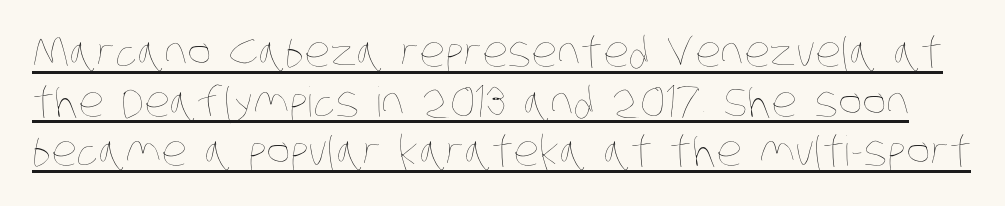
{"bold": "no", "weight": "thin", "width": "condensed", "stroke_contrast": "low", "x_height": "large", "monospaced": "no", "underline": "yes", "line_spacing_ratio": 1.21, "letter_spacing": "normal", "letter_spacing_em": 0.0, "glyph_px": 41}
